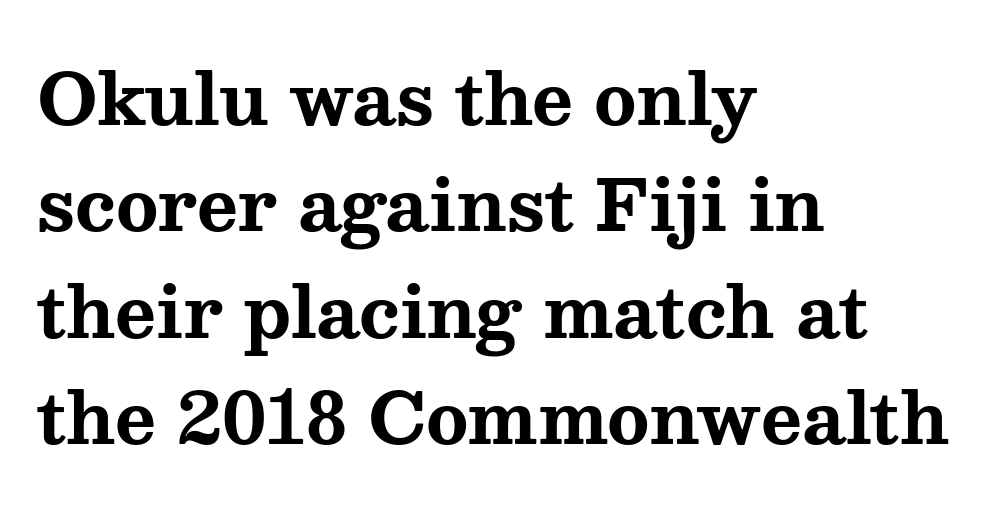
{"serif": "yes", "italic": "no", "bold": "yes", "weight": "bold", "width": "wide", "stroke_contrast": "medium", "x_height": "medium", "monospaced": "no", "underline": "no", "align": "left", "line_spacing": "normal", "line_spacing_ratio": 1.52, "letter_spacing": "normal", "letter_spacing_em": 0.0, "glyph_px": 70}
